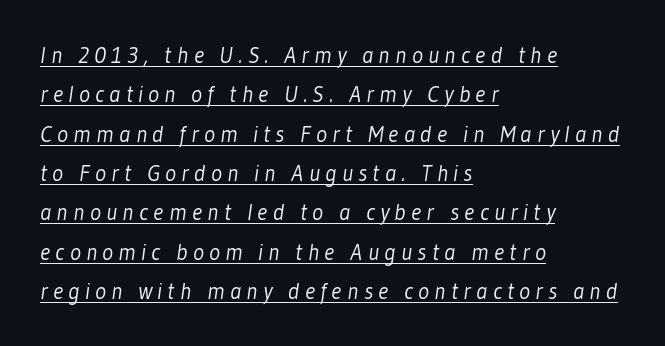
Glyph-to-glyph distance is far greater than everyday printed text. Weight: regular or lighter. Emphasis is given by a line drawn under the lettering. One-word summary of the alignment: left.
